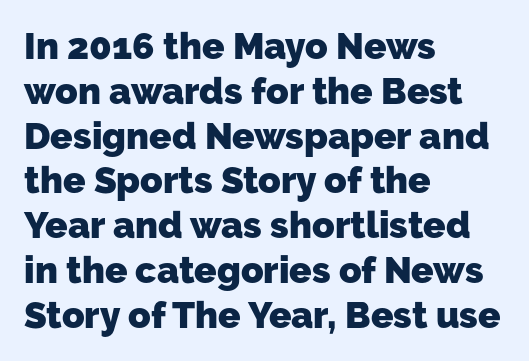
Strong, thick strokes mark this as bold type. This rendering employs a face without finishing strokes, i.e., a sans-serif. Words float on clear page, feet unadorned. No extra tracking has been applied to these lines. Each letter keeps its own natural width here, so spacing adapts to shape. Notice how the passage keeps a crisp vertical edge on the left only.
